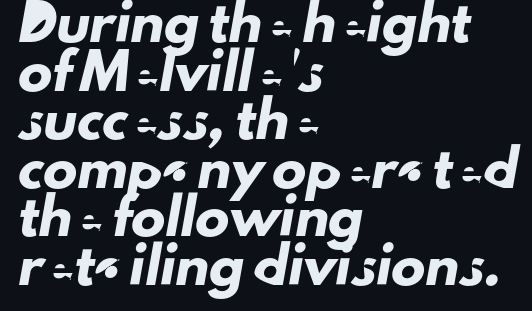
{"serif": "no", "width": "normal", "stroke_contrast": "low", "x_height": "small", "monospaced": "no", "underline": "no", "align": "left", "line_spacing": "normal", "line_spacing_ratio": 1.43, "letter_spacing": "normal", "letter_spacing_em": 0.0, "glyph_px": 34}
